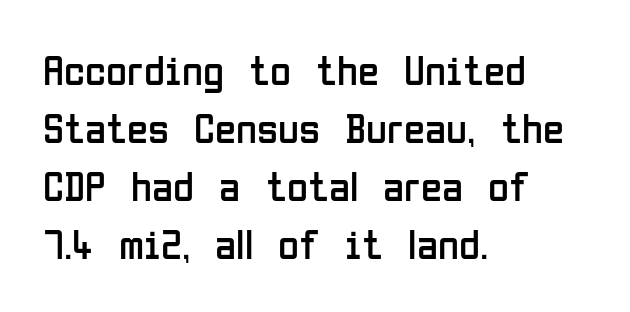
Q: Is the text bold? A: No.
Q: Is the text italic (slanted)? A: No, it is upright.
Q: Is the typeface a serif or a sans-serif typeface? A: Sans-serif.
Q: Is the text underlined? A: No.
Q: How is the paragraph aligned? A: Left-aligned.
Q: Is the spacing between letters normal or unusually wide? A: Normal.
Q: Is the spacing between lines tight, normal or loose? A: Normal.
Q: Width (condensed, normal, or wide)? A: Condensed.
Q: Stroke contrast? A: Low.
Q: x-height? A: Medium.
Q: Monospaced? A: No.
